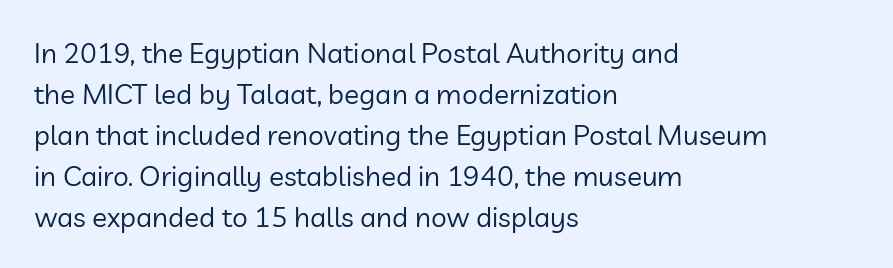
The image shows 28 px regular-weight sans-serif type, upright; set left-aligned, normal line spacing (1.46x), normal letter spacing, not underlined; low stroke contrast and a medium x-height.
